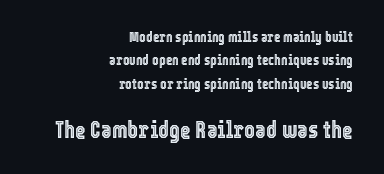
The image shows 23 px text type, upright; set right-aligned, normal line spacing (1.67x), normal letter spacing, not underlined; the second (bottom) block is 1.64x larger.
